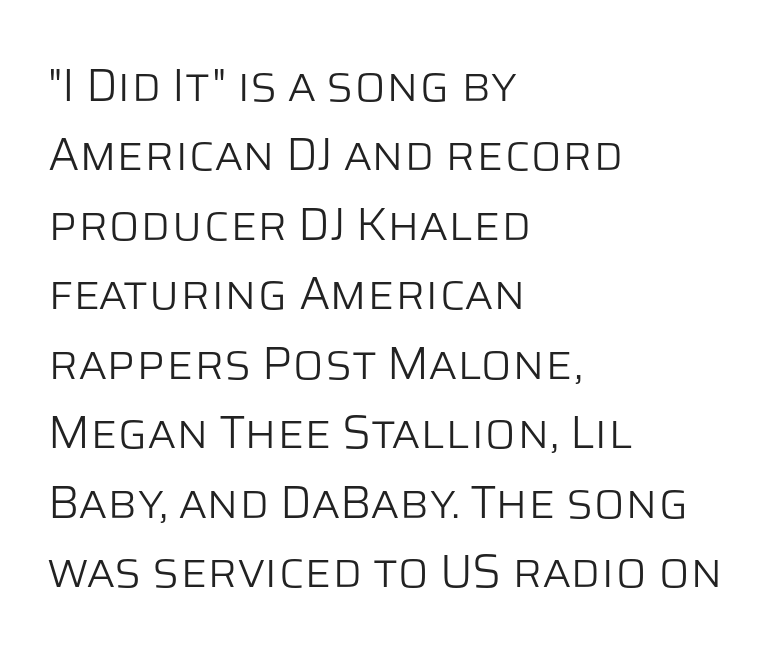
Q: Is the text bold? A: No.
Q: Is the text italic (slanted)? A: No, it is upright.
Q: Is the typeface a serif or a sans-serif typeface? A: Sans-serif.
Q: Is the text underlined? A: No.
Q: How is the paragraph aligned? A: Left-aligned.
Q: Is the spacing between letters normal or unusually wide? A: Normal.
Q: Is the spacing between lines tight, normal or loose? A: Normal.
Q: Width (condensed, normal, or wide)? A: Normal.
Q: Stroke contrast? A: Low.
Q: x-height? A: Large.
Q: Monospaced? A: No.
